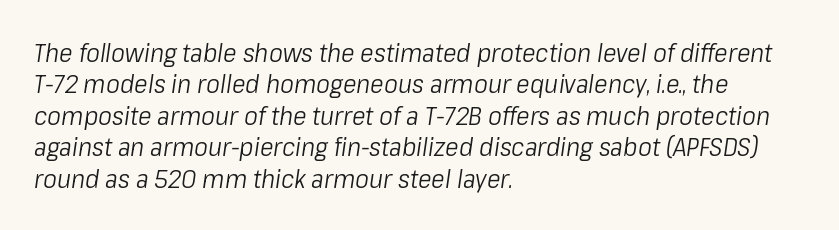
Q: Is the text bold? A: No.
Q: Is the text italic (slanted)? A: Yes, it leans right by about 8 degrees.
Q: Is the text underlined? A: No.
Q: How is the paragraph aligned? A: Left-aligned.
Q: Is the spacing between letters normal or unusually wide? A: Normal.
